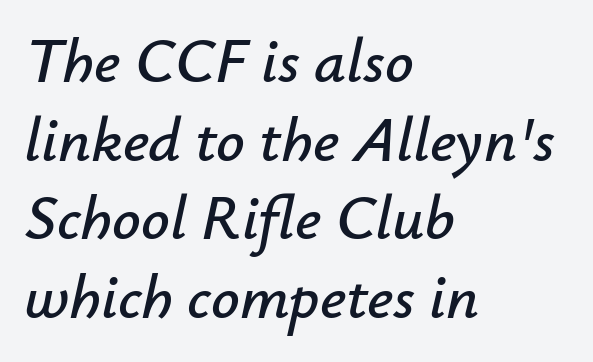
Q: Is the text italic (slanted)? A: Yes, it leans right by about 12 degrees.
Q: Is the text underlined? A: No.
Q: How is the paragraph aligned? A: Left-aligned.
Q: Is the spacing between letters normal or unusually wide? A: Normal.
Q: Is the spacing between lines tight, normal or loose? A: Normal.
Q: Width (condensed, normal, or wide)? A: Normal.
Q: Stroke contrast? A: Low.
Q: x-height? A: Small.
Q: Monospaced? A: No.
